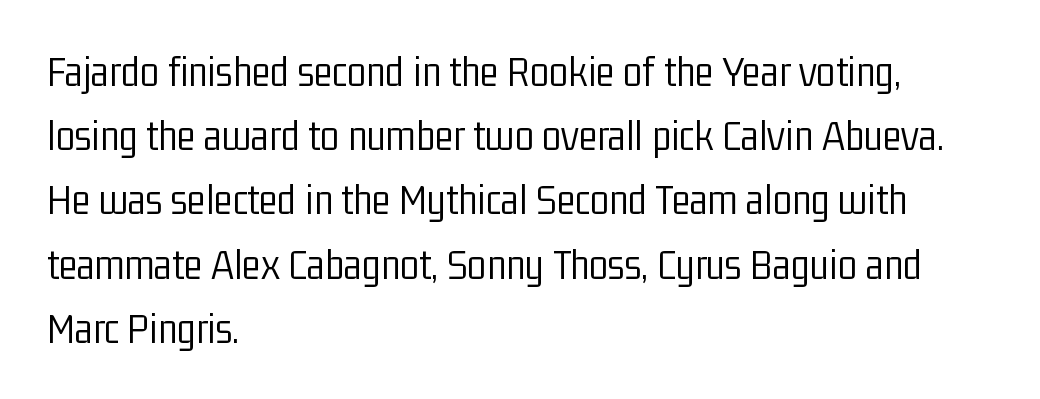
To sum up the face: it is a sans, with no serifs. The horizontal fit of the characters is conventional and even. Character widths vary here, with narrow letters taking less room than wide ones. Does the lettering tilt? It doesn't — this is upright. Visually the block forms a straight wall on the left and a jagged coastline on the right. Caption: face not bold, strokes unweighted.
